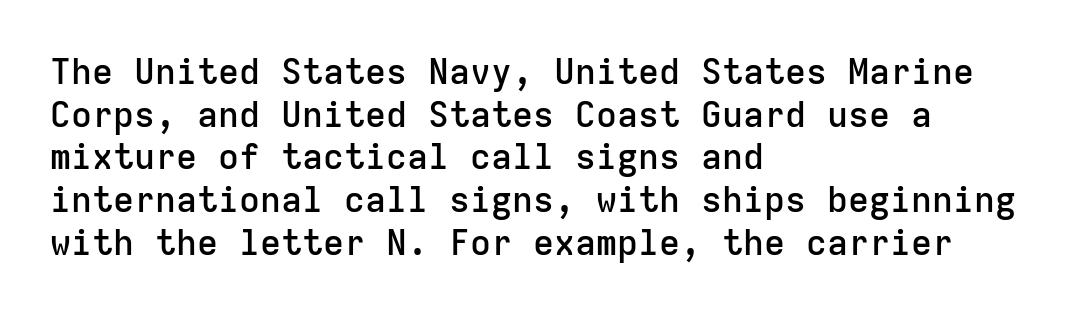
{"serif": "no", "italic": "no", "bold": "semi", "weight": "semibold", "width": "normal", "stroke_contrast": "low", "x_height": "medium", "monospaced": "yes", "underline": "no", "align": "left", "line_spacing_ratio": 1.22, "letter_spacing": "normal", "letter_spacing_em": 0.0, "glyph_px": 35}
